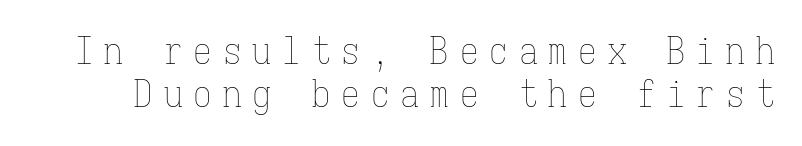
{"italic": "no", "bold": "no", "weight": "thin", "width": "condensed", "stroke_contrast": "low", "x_height": "medium", "monospaced": "yes", "underline": "no", "line_spacing_ratio": 1.16, "letter_spacing": "wide", "letter_spacing_em": 0.3, "glyph_px": 37}
